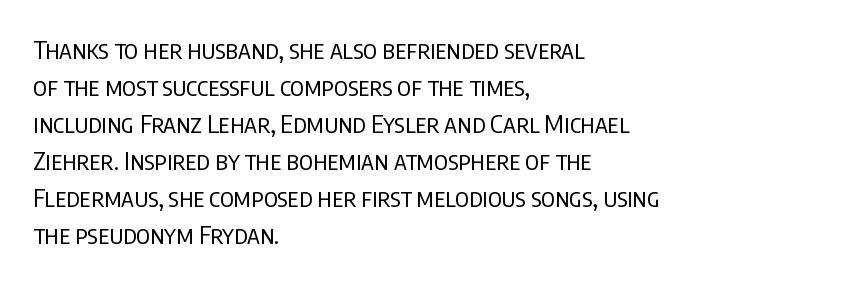
A typesetter would call this leading conventional body-copy spacing. Descender tails drop into unmarked territory. Visually the block forms a straight wall on the left and a jagged coastline on the right. Do the letters lean? They stand straight.
